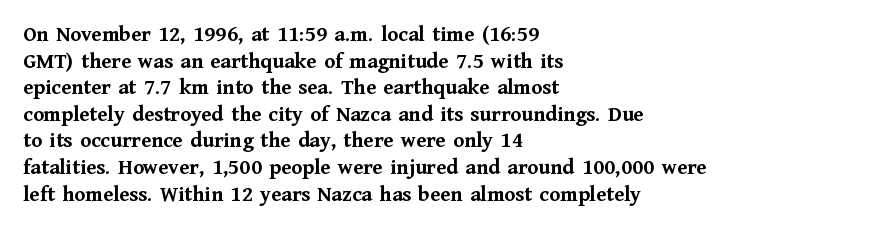
The image shows 22 px bold type, upright; set left-aligned, line spacing 1.21x, normal letter spacing, not underlined.
